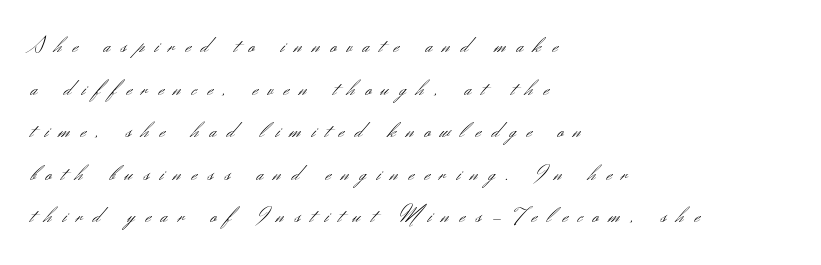
{"bold": "no", "underline": "no", "align": "left", "line_spacing_ratio": 1.85, "letter_spacing": "wide", "letter_spacing_em": 0.46, "glyph_px": 23}
